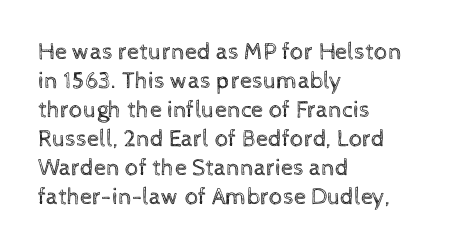
The image shows 24 px text type, upright; set left-aligned, line spacing 1.21x, normal letter spacing, not underlined.
